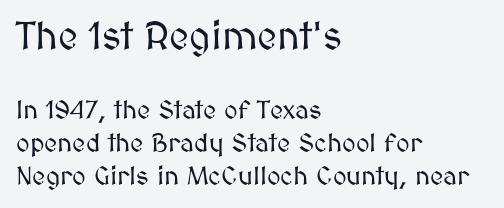
Q: Is the text italic (slanted)? A: No, it is upright.
Q: Is the text underlined? A: No.
Q: How is the paragraph aligned? A: Left-aligned.
Q: Is the spacing between letters normal or unusually wide? A: Normal.
Q: Is the spacing between lines tight, normal or loose? A: Normal.
Q: Which block of text is set in a larger size, the first (top) or the second (bottom)? A: The first (top) one.
Q: Width (condensed, normal, or wide)? A: Normal.
Q: Stroke contrast? A: Medium.
Q: x-height? A: Medium.
Q: Monospaced? A: No.
